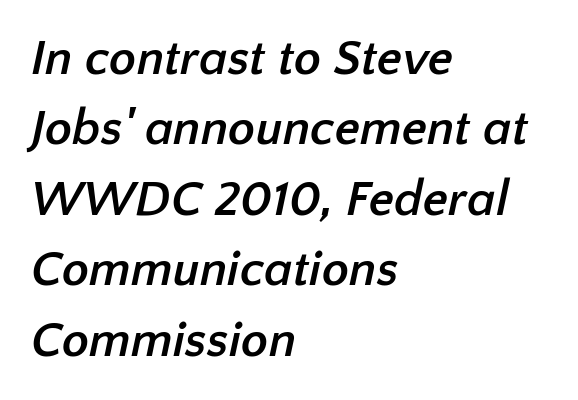
Q: Is the text bold? A: Yes.
Q: Is the typeface a serif or a sans-serif typeface? A: Sans-serif.
Q: Is the text underlined? A: No.
Q: How is the paragraph aligned? A: Left-aligned.
Q: Is the spacing between letters normal or unusually wide? A: Normal.
Q: Is the spacing between lines tight, normal or loose? A: Normal.
Q: Width (condensed, normal, or wide)? A: Normal.
Q: Stroke contrast? A: Low.
Q: x-height? A: Medium.
Q: Monospaced? A: No.
